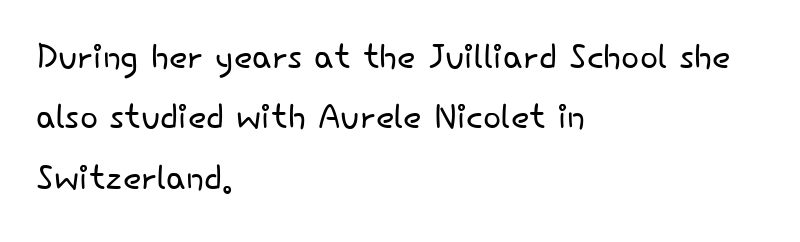
The image shows 48 px light sans-serif type, upright; set left-aligned, normal line spacing (1.26x), normal letter spacing, not underlined; low stroke contrast and a small x-height.
